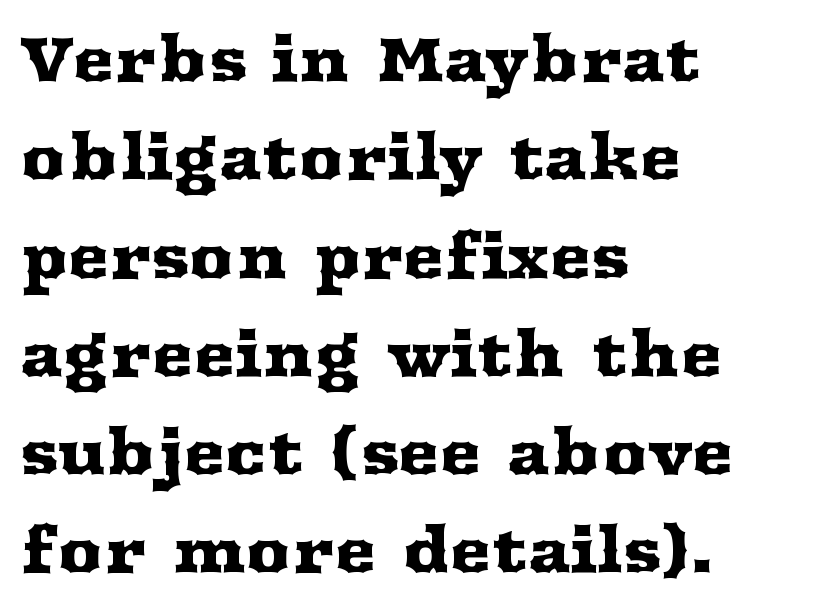
The image shows 63 px wide serif type, upright; set left-aligned, normal line spacing (1.56x), normal letter spacing, not underlined; medium stroke contrast and a medium x-height.
